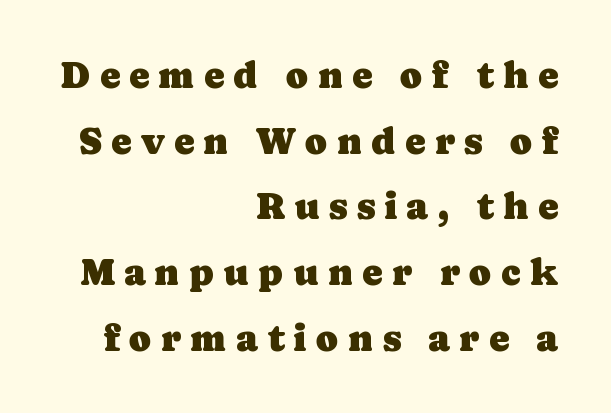
The image shows 38 px serif type, upright; set right-aligned, line spacing 1.73x, unusually wide letter spacing (+0.24 em), not underlined; low stroke contrast and a medium x-height.
